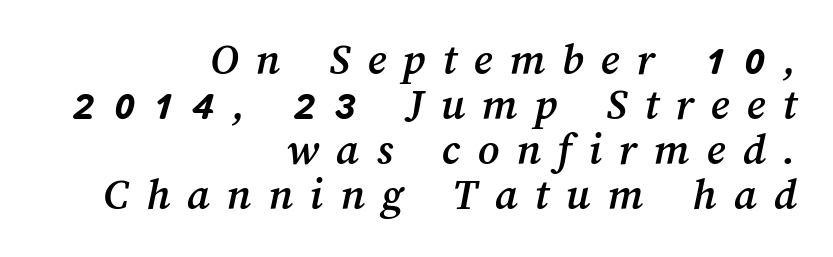
Q: Is the text underlined? A: No.
Q: How is the paragraph aligned? A: Right-aligned.
Q: Is the spacing between letters normal or unusually wide? A: Unusually wide.
Q: Is the spacing between lines tight, normal or loose? A: Tight.
Q: Width (condensed, normal, or wide)? A: Normal.
Q: Stroke contrast? A: Medium.
Q: x-height? A: Medium.
Q: Monospaced? A: No.
